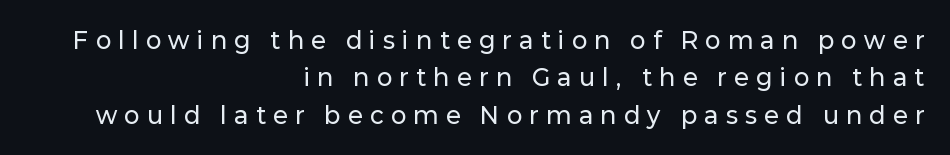
Q: Is the text italic (slanted)? A: No, it is upright.
Q: Is the text underlined? A: No.
Q: How is the paragraph aligned? A: Right-aligned.
Q: Is the spacing between letters normal or unusually wide? A: Unusually wide.
Q: Is the spacing between lines tight, normal or loose? A: Normal.
